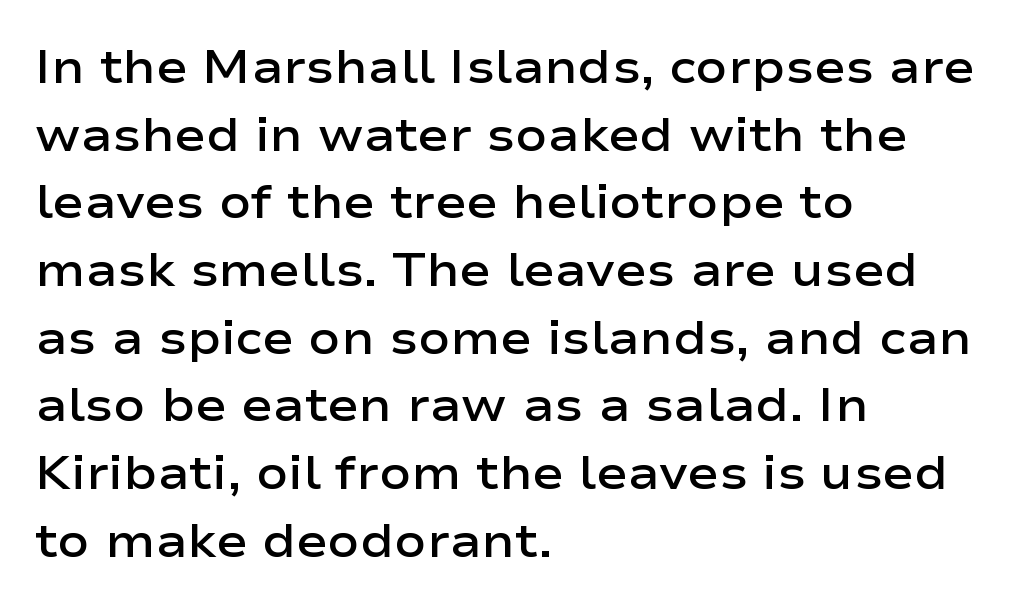
Q: Is the text bold? A: Semi-bold.
Q: Is the text italic (slanted)? A: No, it is upright.
Q: Is the typeface a serif or a sans-serif typeface? A: Sans-serif.
Q: Is the text underlined? A: No.
Q: How is the paragraph aligned? A: Left-aligned.
Q: Is the spacing between letters normal or unusually wide? A: Normal.
Q: Is the spacing between lines tight, normal or loose? A: Normal.
Q: Width (condensed, normal, or wide)? A: Wide.
Q: Stroke contrast? A: Low.
Q: x-height? A: Medium.
Q: Monospaced? A: No.
